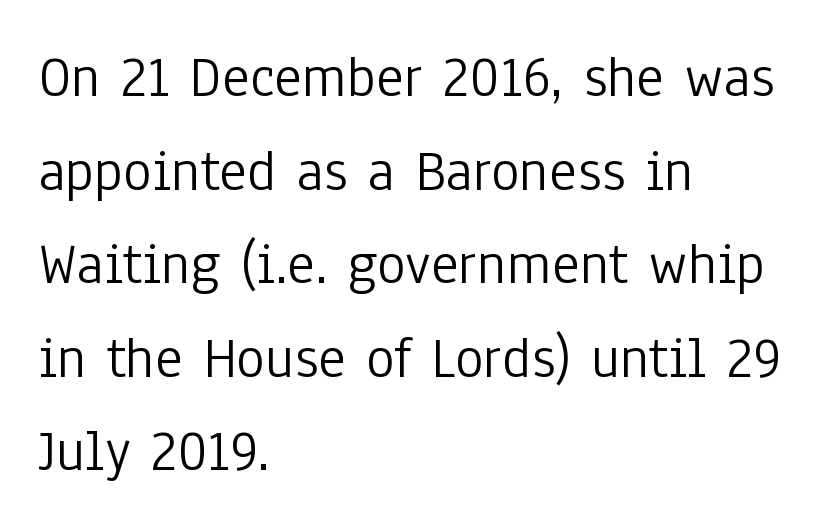
{"serif": "no", "italic": "no", "bold": "no", "weight": "light", "width": "condensed", "stroke_contrast": "low", "x_height": "medium", "monospaced": "no", "underline": "no", "align": "left", "line_spacing": "normal", "line_spacing_ratio": 1.56, "letter_spacing": "normal", "letter_spacing_em": 0.0, "glyph_px": 60}
